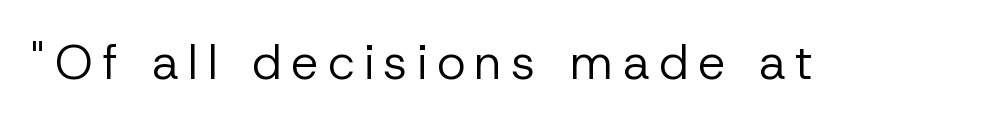
The image shows 49 px regular-weight sans-serif type, upright; set not underlined; low stroke contrast and a medium x-height.
